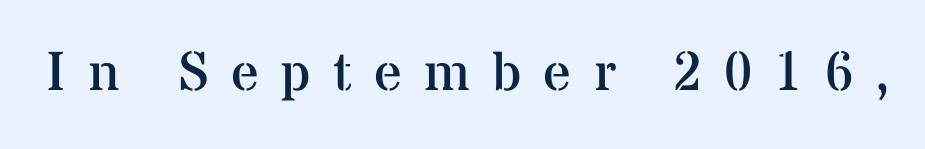
{"serif": "yes", "italic": "no", "bold": "no", "weight": "regular", "width": "normal", "stroke_contrast": "medium", "x_height": "medium", "monospaced": "no", "underline": "no", "letter_spacing": "wide", "letter_spacing_em": 0.4, "glyph_px": 55}
